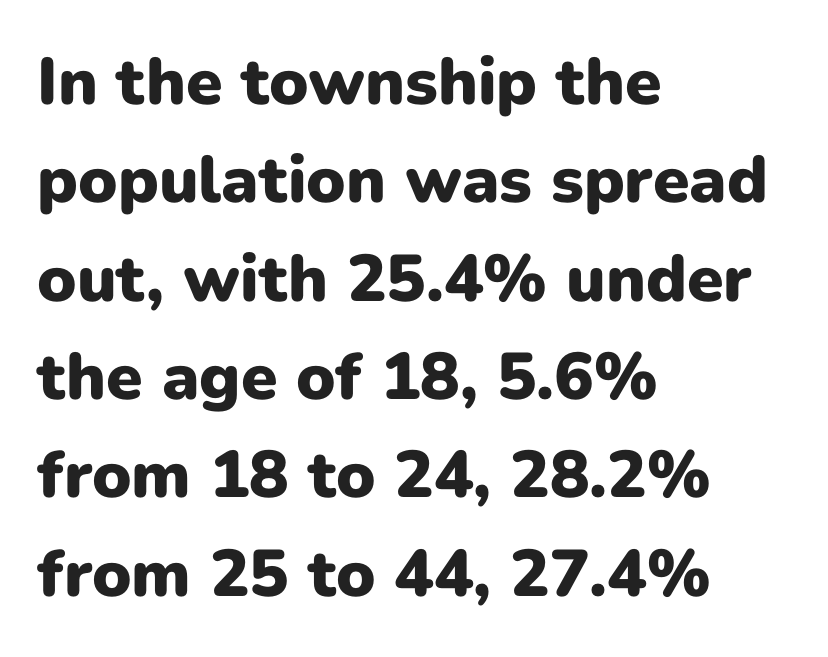
The image shows 66 px heavy sans-serif type, upright; set left-aligned, normal line spacing (1.49x), normal letter spacing, not underlined; low stroke contrast and a medium x-height.
